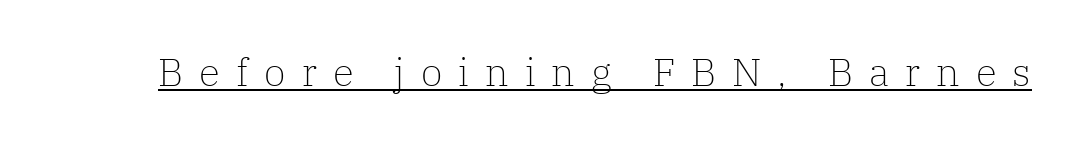
The image shows 39 px light serif type, upright; set unusually wide letter spacing (+0.41 em), underlined; low stroke contrast and a medium x-height.
